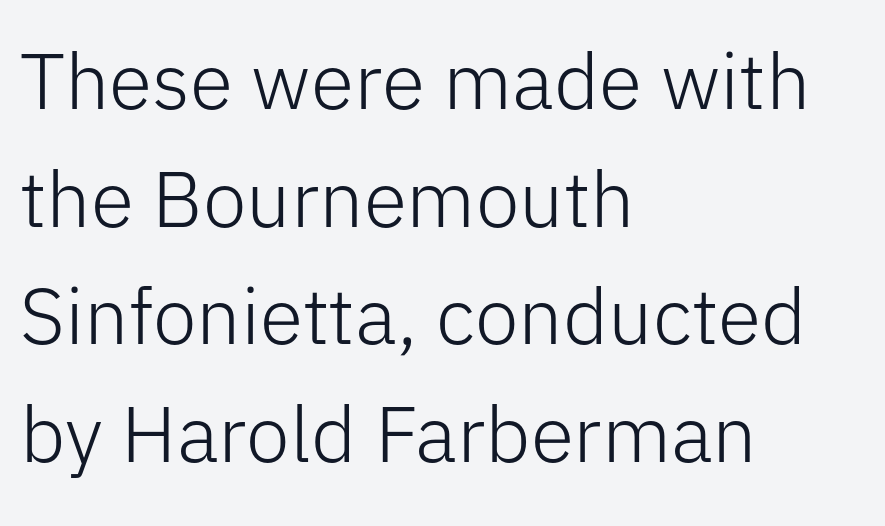
The image shows 79 px light sans-serif type, upright; set left-aligned, normal line spacing (1.49x), normal letter spacing, not underlined; low stroke contrast and a medium x-height.
